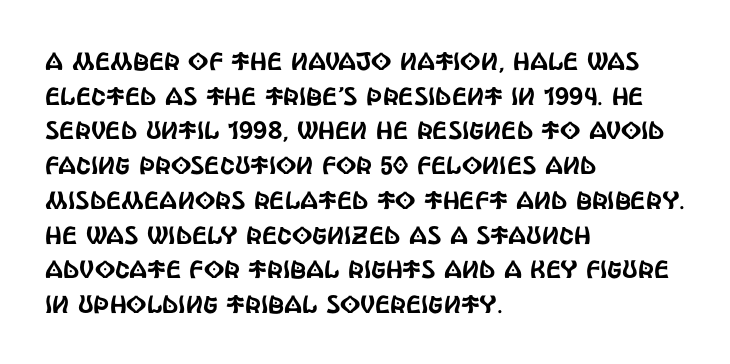
Q: Is the text italic (slanted)? A: No, it is upright.
Q: Is the text underlined? A: No.
Q: How is the paragraph aligned? A: Left-aligned.
Q: Is the spacing between letters normal or unusually wide? A: Normal.
Q: Is the spacing between lines tight, normal or loose? A: Normal.
